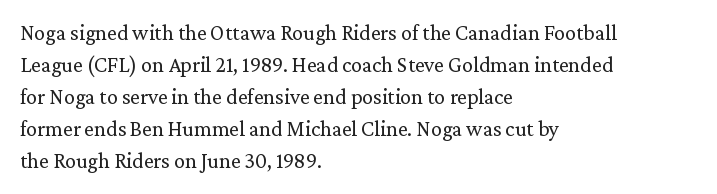
{"italic": "no", "bold": "no", "underline": "no", "align": "left", "line_spacing": "normal", "line_spacing_ratio": 1.46, "letter_spacing": "normal", "letter_spacing_em": 0.0, "glyph_px": 22}
